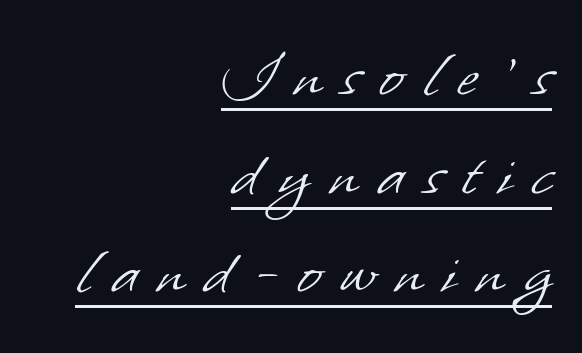
{"serif": "no", "bold": "no", "weight": "light", "width": "normal", "stroke_contrast": "low", "x_height": "small", "monospaced": "no", "underline": "yes", "align": "right", "line_spacing": "normal", "line_spacing_ratio": 1.37, "letter_spacing": "wide", "letter_spacing_em": 0.28, "glyph_px": 72}
